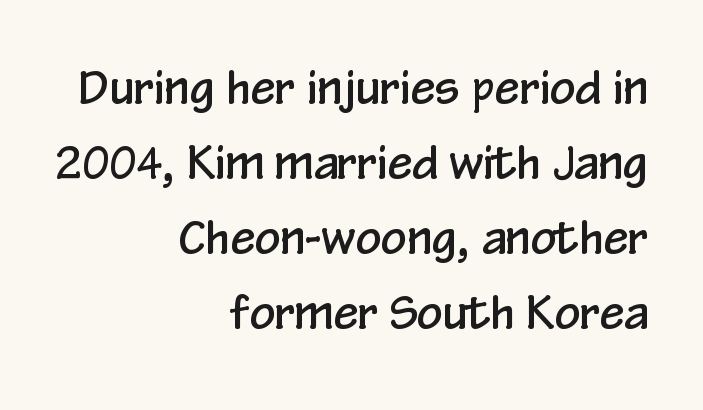
Q: Is the text italic (slanted)? A: No, it is upright.
Q: Is the typeface a serif or a sans-serif typeface? A: Sans-serif.
Q: Is the text underlined? A: No.
Q: How is the paragraph aligned? A: Right-aligned.
Q: Is the spacing between letters normal or unusually wide? A: Normal.
Q: Is the spacing between lines tight, normal or loose? A: Normal.
Q: Width (condensed, normal, or wide)? A: Condensed.
Q: Stroke contrast? A: Low.
Q: x-height? A: Medium.
Q: Monospaced? A: No.
